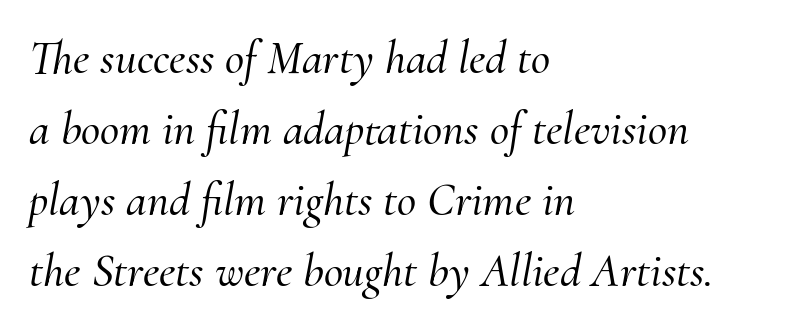
Serifs: yes, visible at the terminals of the letterforms. Emphasis-style slanted type is in use. In CSS terms this would be text-align: left. Honestly, the row spacing looks completely unremarkable. The specimen omits any rule beneath the text block's lines. Is this a fixed-width face? No — the glyphs have proportional, varying widths.
